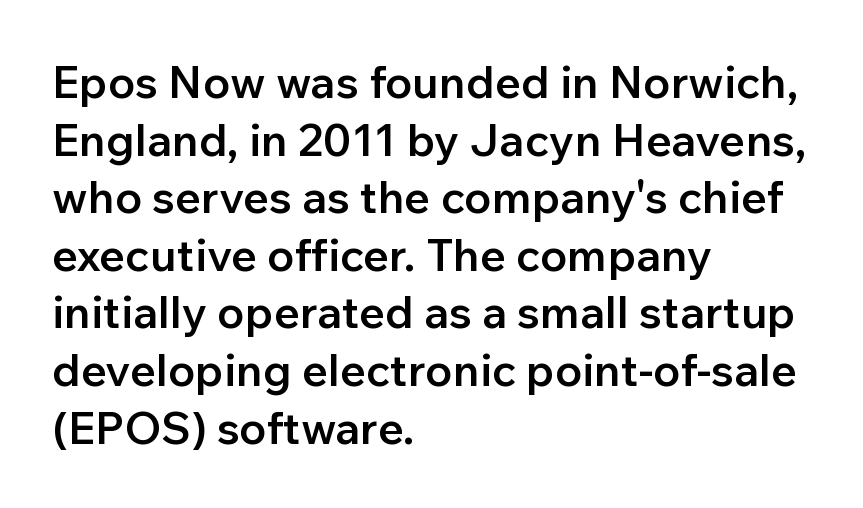
Q: Is the text bold? A: Semi-bold.
Q: Is the text italic (slanted)? A: No, it is upright.
Q: Is the typeface a serif or a sans-serif typeface? A: Sans-serif.
Q: Is the text underlined? A: No.
Q: How is the paragraph aligned? A: Left-aligned.
Q: Is the spacing between letters normal or unusually wide? A: Normal.
Q: Is the spacing between lines tight, normal or loose? A: Normal.
Q: Width (condensed, normal, or wide)? A: Normal.
Q: Stroke contrast? A: Low.
Q: x-height? A: Medium.
Q: Monospaced? A: No.
